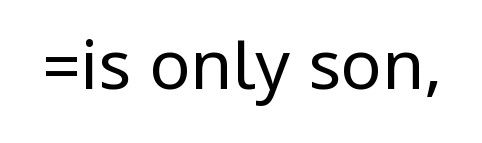
Q: Is the text bold? A: No.
Q: Is the text italic (slanted)? A: No, it is upright.
Q: Is the typeface a serif or a sans-serif typeface? A: Sans-serif.
Q: Is the text underlined? A: No.
Q: Is the spacing between letters normal or unusually wide? A: Normal.
Q: Width (condensed, normal, or wide)? A: Condensed.
Q: Stroke contrast? A: Low.
